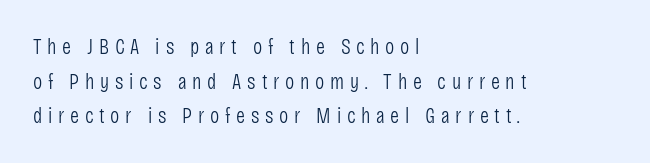
The gap between lines stays unmarked. Designer's note — italics off, roman on. Rows of type keep a routine distance in the vertical direction. The weight tops out at a normal text grade.
